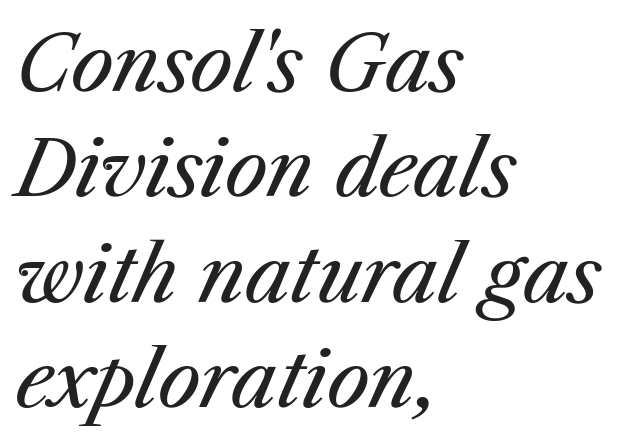
The image shows 77 px regular-weight type, italic (leaning right); set left-aligned, normal line spacing (1.37x), normal letter spacing, not underlined; medium stroke contrast and a medium x-height.
